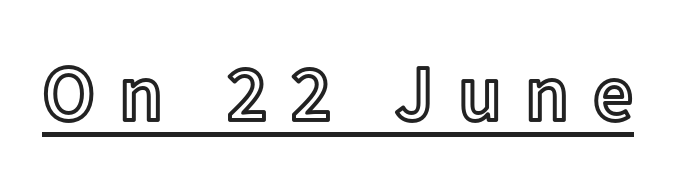
The image shows 79 px text type, upright; set unusually wide letter spacing (+0.3 em), underlined; a medium x-height.
